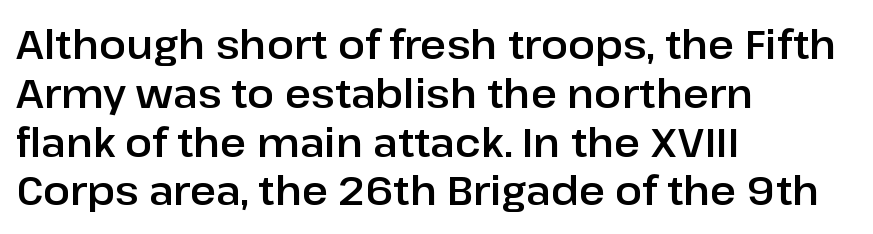
Q: Is the text italic (slanted)? A: No, it is upright.
Q: Is the typeface a serif or a sans-serif typeface? A: Sans-serif.
Q: Is the text underlined? A: No.
Q: How is the paragraph aligned? A: Left-aligned.
Q: Is the spacing between letters normal or unusually wide? A: Normal.
Q: Width (condensed, normal, or wide)? A: Normal.
Q: Stroke contrast? A: Low.
Q: x-height? A: Medium.
Q: Monospaced? A: No.
